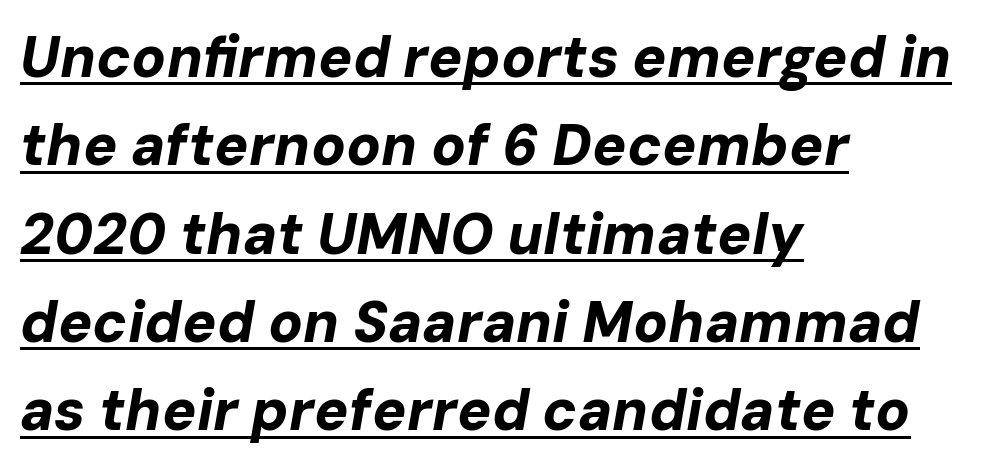
{"italic": "yes", "lean": "right", "slant_degrees": 10, "bold": "yes", "weight": "bold", "width": "normal", "stroke_contrast": "low", "x_height": "medium", "monospaced": "no", "underline": "yes", "align": "left", "line_spacing": "normal", "line_spacing_ratio": 1.55, "letter_spacing": "normal", "letter_spacing_em": 0.0, "glyph_px": 57}
